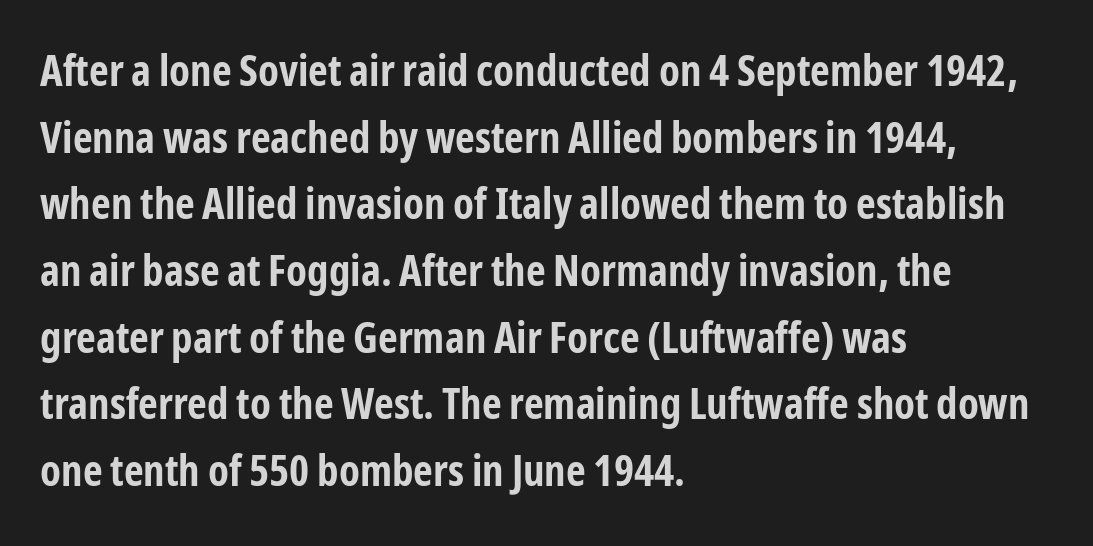
Letterform terminals end flat and unadorned throughout the passage. Leftover space on each line is placed entirely after the last word. When letters stand straight like this, we call the style roman or upright. The passage shown is emphatically bold.
